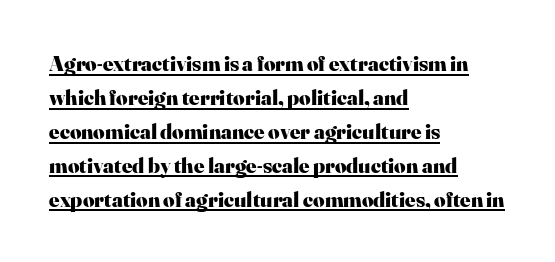
Q: Is the text bold? A: Yes.
Q: Is the text italic (slanted)? A: No, it is upright.
Q: Is the text underlined? A: Yes.
Q: How is the paragraph aligned? A: Left-aligned.
Q: Is the spacing between letters normal or unusually wide? A: Normal.
Q: Is the spacing between lines tight, normal or loose? A: Normal.
